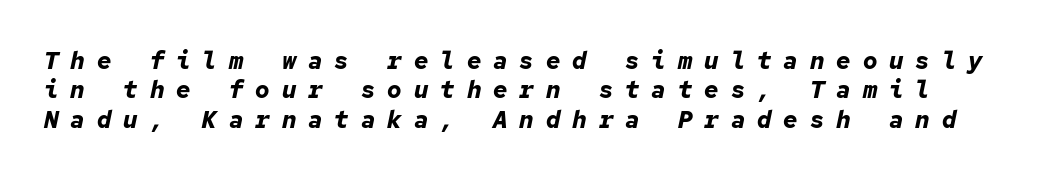
{"italic": "yes", "lean": "right", "slant_degrees": 12, "bold": "yes", "underline": "no", "line_spacing_ratio": 1.22, "letter_spacing": "wide", "letter_spacing_em": 0.5, "glyph_px": 24}
